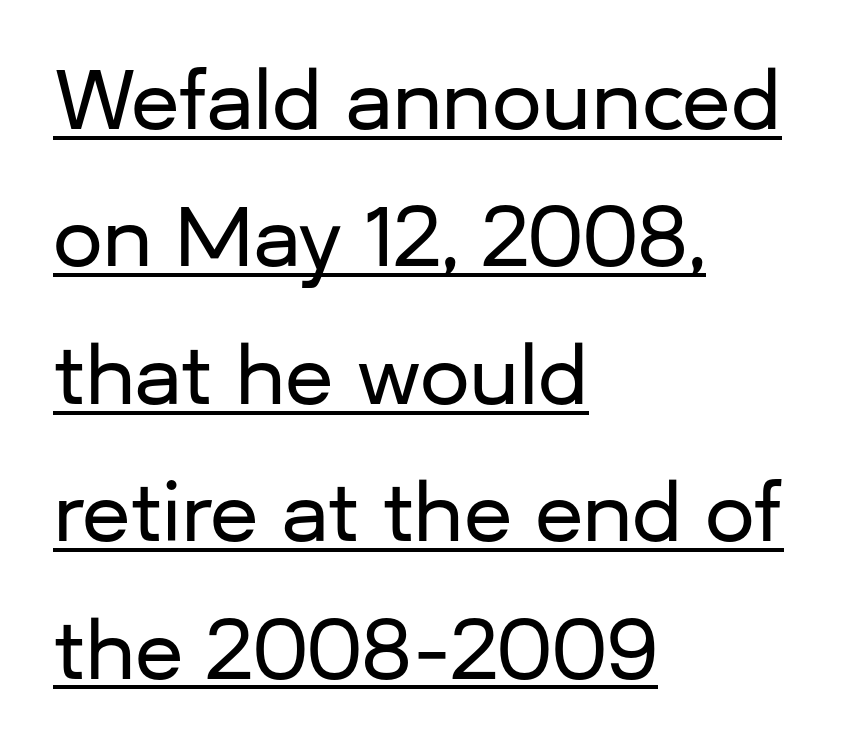
Q: Is the text italic (slanted)? A: No, it is upright.
Q: Is the typeface a serif or a sans-serif typeface? A: Sans-serif.
Q: Is the text underlined? A: Yes.
Q: How is the paragraph aligned? A: Left-aligned.
Q: Is the spacing between letters normal or unusually wide? A: Normal.
Q: Width (condensed, normal, or wide)? A: Normal.
Q: Stroke contrast? A: Low.
Q: x-height? A: Medium.
Q: Monospaced? A: No.
